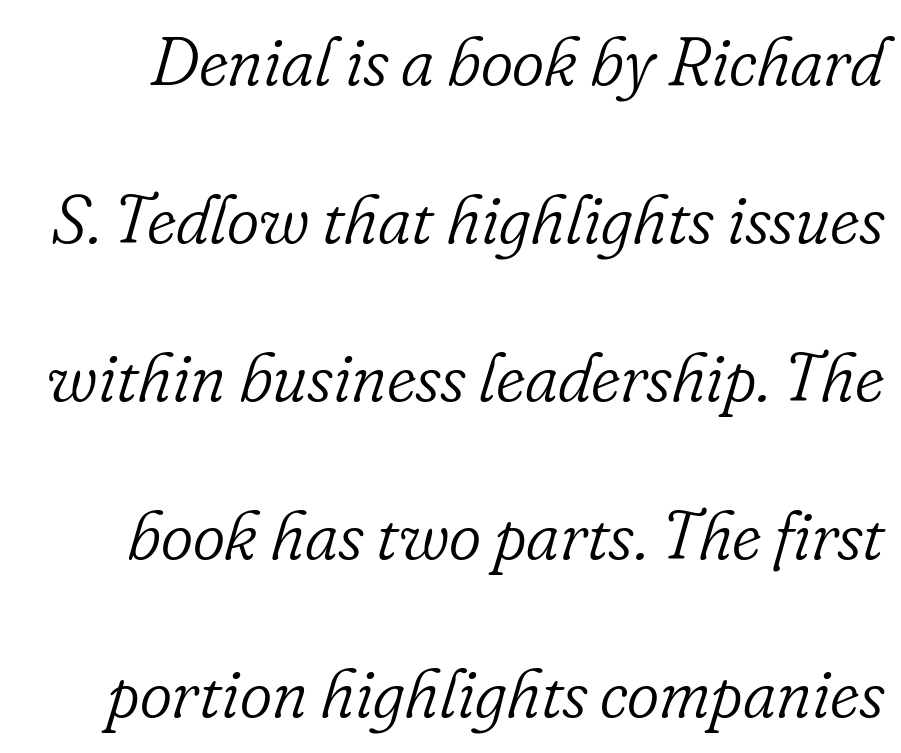
Rows of type keep a wide berth in the vertical direction. Note the varied advance widths — an 'i' is clearly narrower than an 'm'. The letterforms sit shoulder to shoulder at normal distance. This is oblique type, the kind used for emphasis or titles. Descender tails drop into unmarked territory. The passage shown is not bold in any degree.
